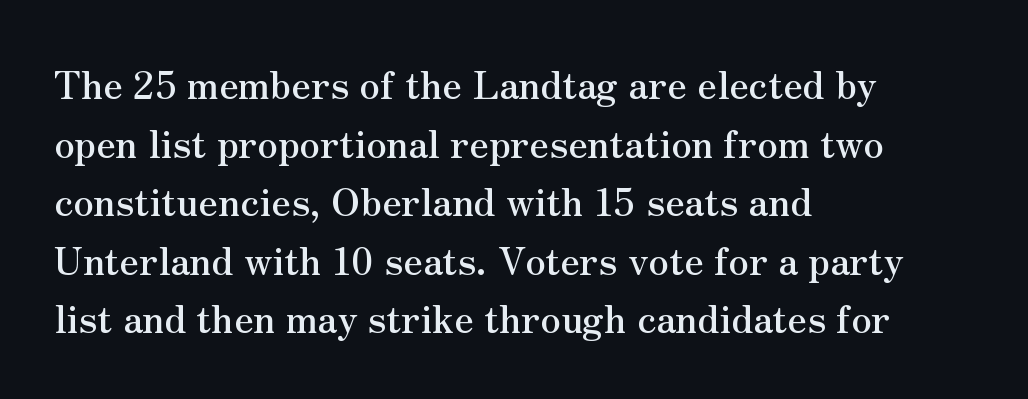
Q: Is the text italic (slanted)? A: No, it is upright.
Q: Is the typeface a serif or a sans-serif typeface? A: Serif.
Q: Is the text underlined? A: No.
Q: How is the paragraph aligned? A: Left-aligned.
Q: Is the spacing between letters normal or unusually wide? A: Normal.
Q: Is the spacing between lines tight, normal or loose? A: Normal.
Q: Width (condensed, normal, or wide)? A: Normal.
Q: Stroke contrast? A: Medium.
Q: x-height? A: Small.
Q: Monospaced? A: No.
